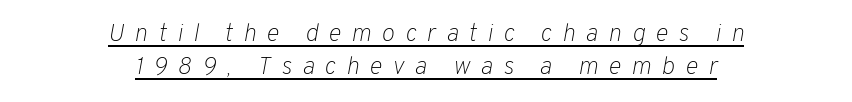
A typesetter would call this leading conventional body-copy spacing. A typesetter would mark this as italic. The paragraph shown floats in the horizontal middle. Is the type heavy? It reads as light-to-regular instead. Honestly, the underline is the first thing you notice here.
